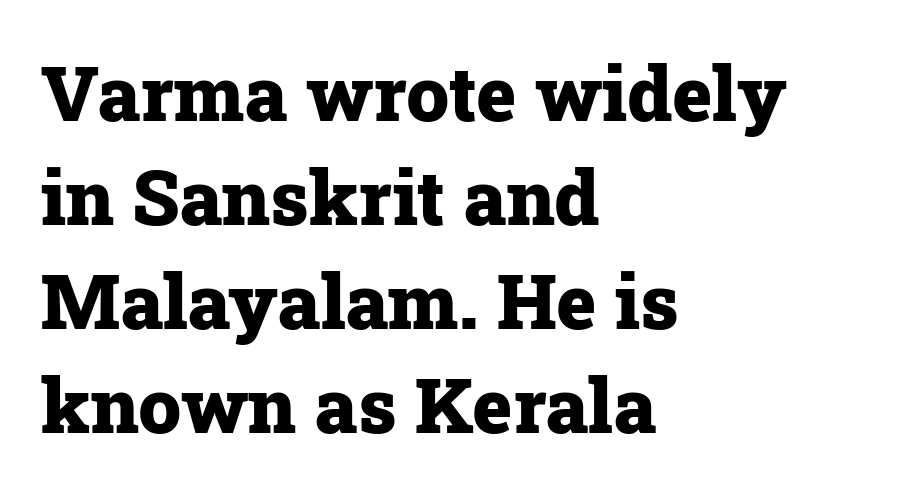
{"serif": "yes", "italic": "no", "bold": "yes", "weight": "heavy", "width": "normal", "stroke_contrast": "low", "x_height": "medium", "monospaced": "no", "underline": "no", "align": "left", "line_spacing": "normal", "line_spacing_ratio": 1.37, "letter_spacing": "normal", "letter_spacing_em": 0.0, "glyph_px": 76}
